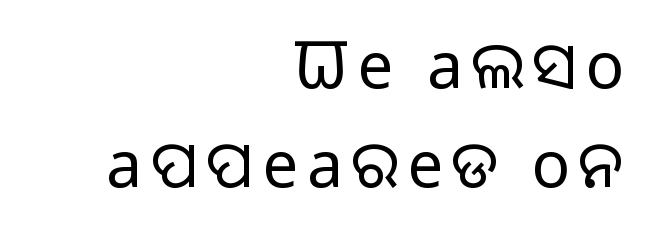
Q: Is the text bold? A: No.
Q: Is the text italic (slanted)? A: No, it is upright.
Q: Is the typeface a serif or a sans-serif typeface? A: Sans-serif.
Q: Is the text underlined? A: No.
Q: How is the paragraph aligned? A: Right-aligned.
Q: Is the spacing between lines tight, normal or loose? A: Normal.
Q: Width (condensed, normal, or wide)? A: Normal.
Q: Stroke contrast? A: Low.
Q: x-height? A: Large.
Q: Monospaced? A: No.
